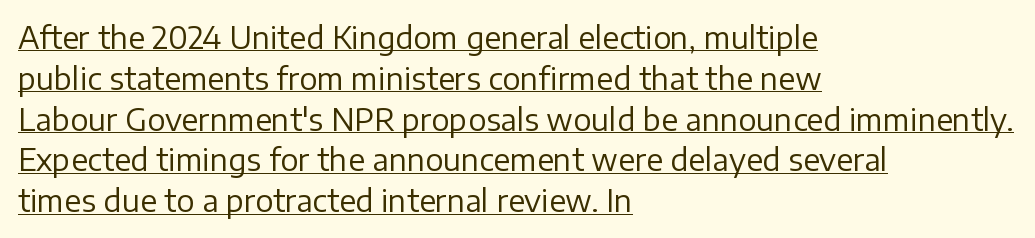
The image shows 30 px regular-weight sans-serif type, upright; set left-aligned, normal line spacing (1.36x), normal letter spacing, underlined; low stroke contrast and a medium x-height.
